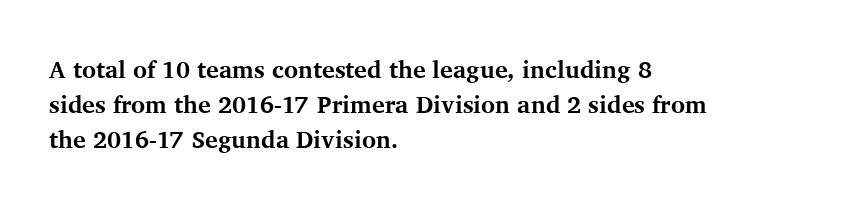
Nope, not italic — everything's standing straight. The passage shown has conventional tracking throughout. Bold? Absolutely — the strokes are thick and heavy. If you drew a ruler down the left edge, every line would touch it. The gap between lines stays unmarked. Horizontal bands of white between lines are of average thickness.
